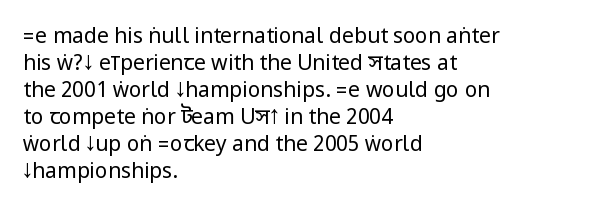
{"italic": "no", "bold": "no", "underline": "no", "align": "left", "line_spacing": "normal", "line_spacing_ratio": 1.29, "letter_spacing": "normal", "letter_spacing_em": 0.0, "glyph_px": 21}
